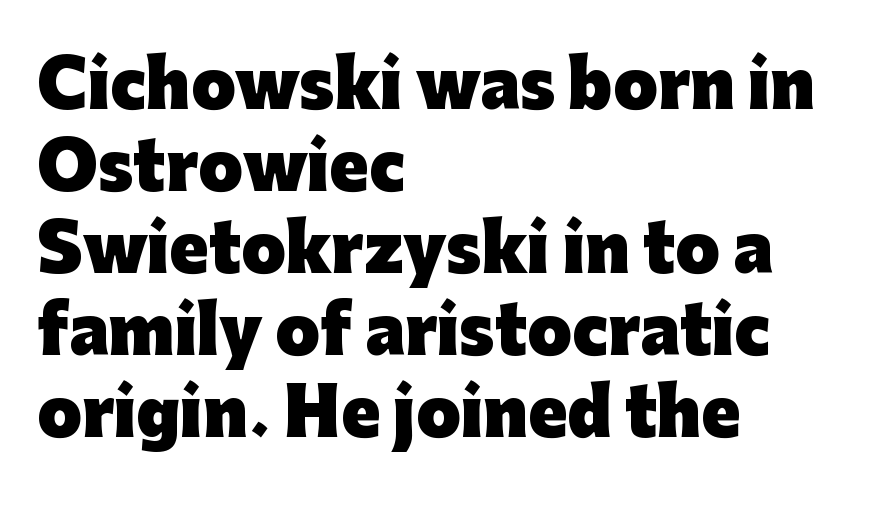
Q: Is the text bold? A: Yes.
Q: Is the text italic (slanted)? A: No, it is upright.
Q: Is the typeface a serif or a sans-serif typeface? A: Sans-serif.
Q: Is the text underlined? A: No.
Q: How is the paragraph aligned? A: Left-aligned.
Q: Is the spacing between letters normal or unusually wide? A: Normal.
Q: Is the spacing between lines tight, normal or loose? A: Normal.
Q: Width (condensed, normal, or wide)? A: Normal.
Q: Stroke contrast? A: Low.
Q: x-height? A: Medium.
Q: Monospaced? A: No.
